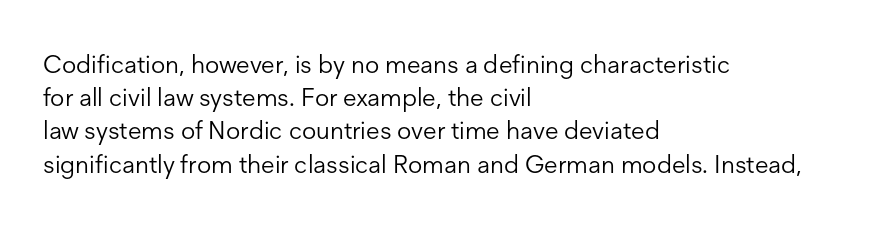
These lines sit exactly where default settings would place them. Decoration check: the copy has no underline. The typeface has the unassuming heft of standard copy or less. Horizontal alignment here is leftward, the default for most running prose.
